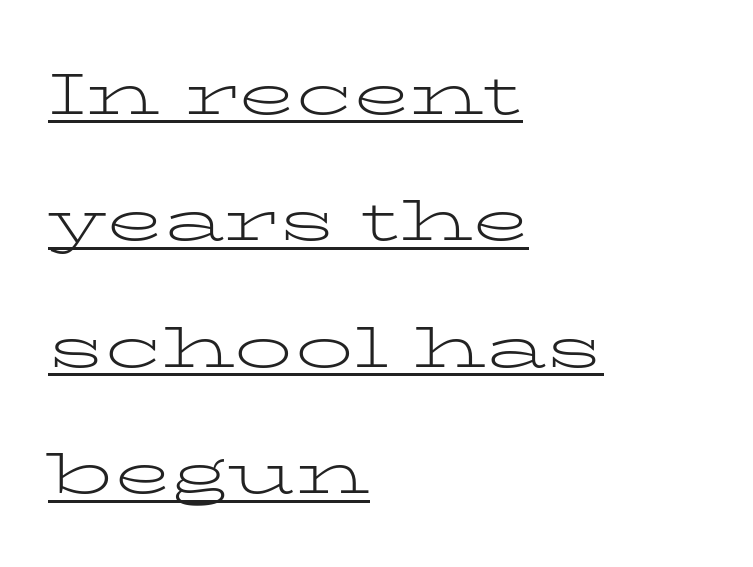
{"serif": "yes", "italic": "no", "bold": "no", "weight": "light", "width": "wide", "stroke_contrast": "low", "x_height": "medium", "monospaced": "no", "underline": "yes", "align": "left", "line_spacing": "loose", "line_spacing_ratio": 2.18, "letter_spacing": "normal", "letter_spacing_em": 0.0, "glyph_px": 58}
